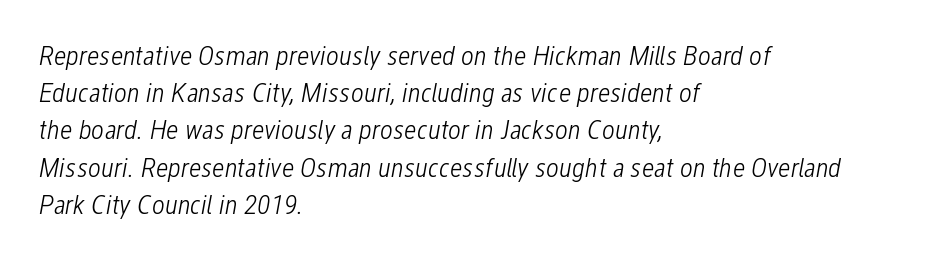
{"italic": "yes", "lean": "right", "slant_degrees": 12, "bold": "no", "weight": "light", "width": "condensed", "stroke_contrast": "low", "x_height": "medium", "monospaced": "no", "underline": "no", "align": "left", "line_spacing": "normal", "line_spacing_ratio": 1.33, "letter_spacing": "normal", "letter_spacing_em": 0.0, "glyph_px": 28}
